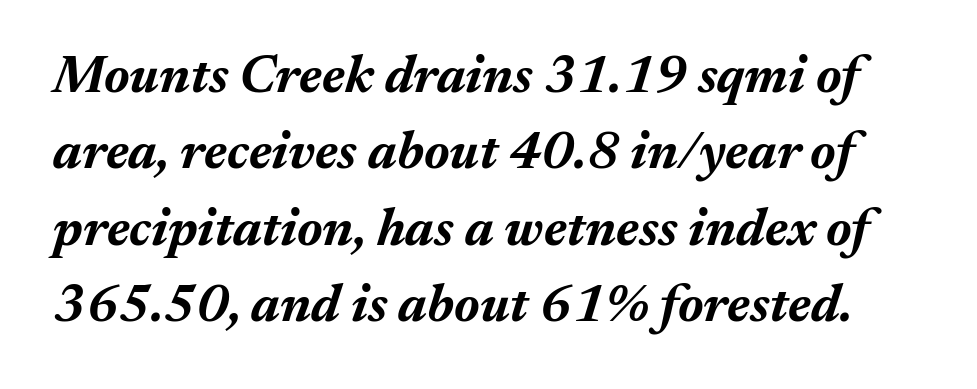
{"italic": "yes", "lean": "right", "slant_degrees": 17, "bold": "yes", "weight": "bold", "width": "normal", "stroke_contrast": "medium", "x_height": "medium", "monospaced": "no", "underline": "no", "line_spacing": "normal", "line_spacing_ratio": 1.44, "letter_spacing": "normal", "letter_spacing_em": 0.0, "glyph_px": 53}
